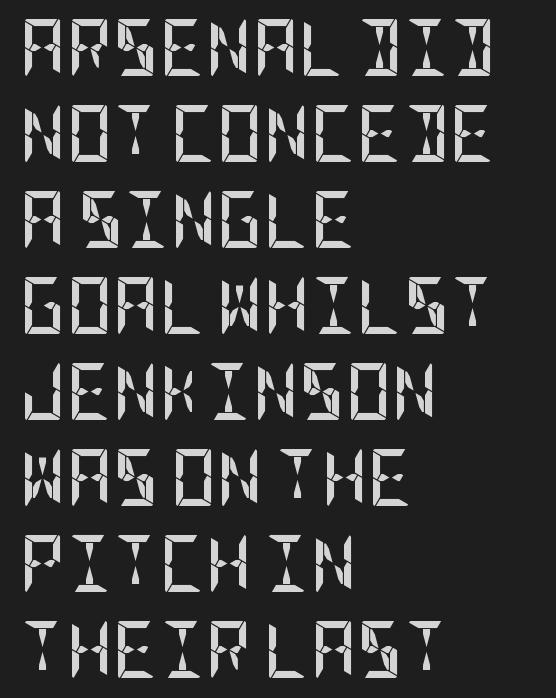
Q: Is the text bold? A: Yes.
Q: Is the text italic (slanted)? A: No, it is upright.
Q: Is the typeface a serif or a sans-serif typeface? A: Sans-serif.
Q: Is the text underlined? A: No.
Q: How is the paragraph aligned? A: Left-aligned.
Q: Is the spacing between letters normal or unusually wide? A: Normal.
Q: Is the spacing between lines tight, normal or loose? A: Normal.
Q: Width (condensed, normal, or wide)? A: Condensed.
Q: Stroke contrast? A: Low.
Q: x-height? A: Large.
